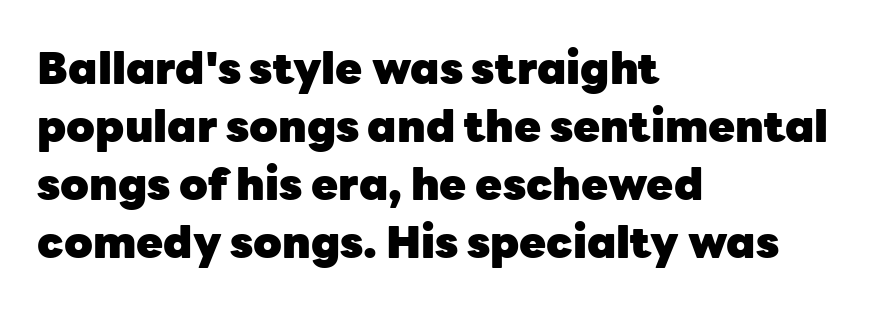
The horizontal fit of the characters is conventional and even. Check the space under the baseline: it is left empty. The rendering uses natural spacing where letterforms have individual widths. This block has exactly the height ordinary leading produces. Casual observation: everything's shoved over to the left. The type family on display is of the sans-serif kind.
